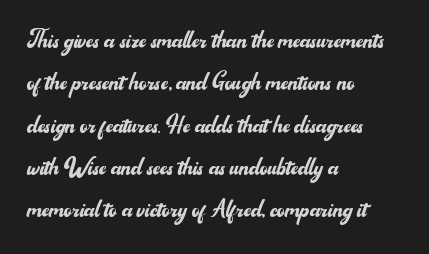
{"serif": "no", "bold": "no", "weight": "regular", "width": "normal", "stroke_contrast": "medium", "x_height": "small", "monospaced": "no", "underline": "no", "align": "left", "line_spacing": "normal", "line_spacing_ratio": 1.41, "letter_spacing": "normal", "letter_spacing_em": 0.0, "glyph_px": 30}
